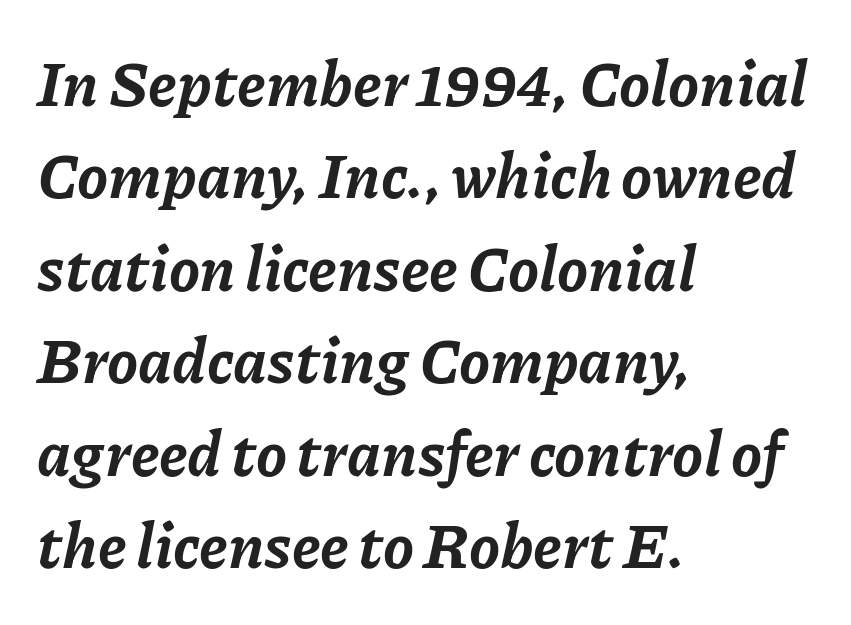
Q: Is the text bold? A: Yes.
Q: Is the text italic (slanted)? A: Yes, it leans right by about 11 degrees.
Q: Is the text underlined? A: No.
Q: How is the paragraph aligned? A: Left-aligned.
Q: Is the spacing between letters normal or unusually wide? A: Normal.
Q: Is the spacing between lines tight, normal or loose? A: Normal.
Q: Width (condensed, normal, or wide)? A: Normal.
Q: Stroke contrast? A: Low.
Q: x-height? A: Medium.
Q: Monospaced? A: No.
